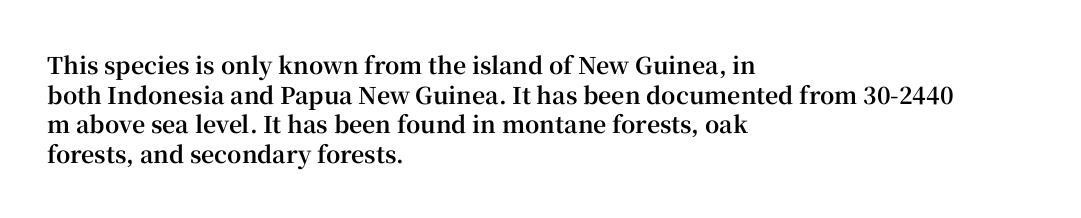
The image shows 23 px bold type, upright; set left-aligned, normal line spacing (1.29x), normal letter spacing, not underlined.
